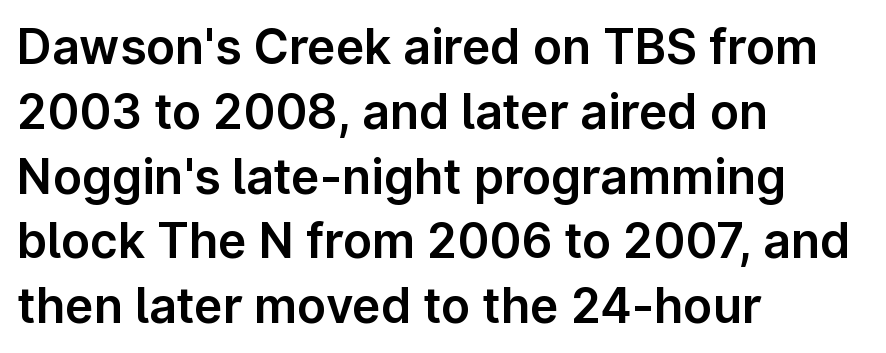
{"serif": "no", "italic": "no", "width": "normal", "stroke_contrast": "low", "x_height": "medium", "monospaced": "no", "underline": "no", "align": "left", "line_spacing": "normal", "line_spacing_ratio": 1.35, "letter_spacing": "normal", "letter_spacing_em": 0.0, "glyph_px": 48}
